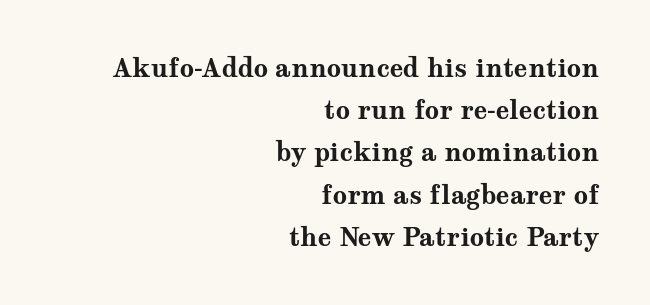
The image shows 25 px bold type, upright; set right-aligned, normal line spacing (1.69x), normal letter spacing, not underlined.
